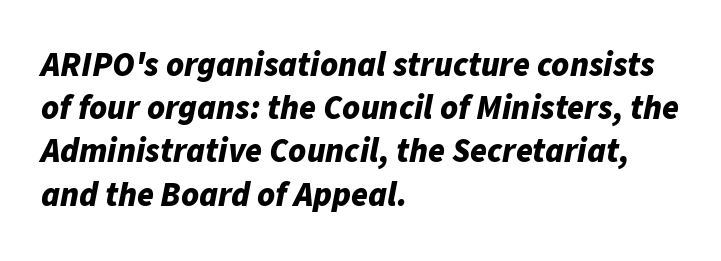
These lines keep a tight, regular rhythm from letter to letter. Rule under the text: the space is simply empty. Thick stems and heavy bowls — unmistakably bold. The rendering uses a moderate line-height, typical for paragraphs. Where is the straight margin? On the left. Quick note: italic.
